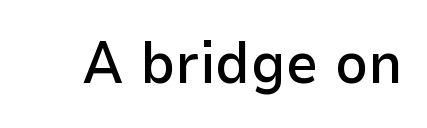
The image shows 58 px semibold sans-serif type, upright; set normal letter spacing, not underlined; low stroke contrast and a medium x-height.
